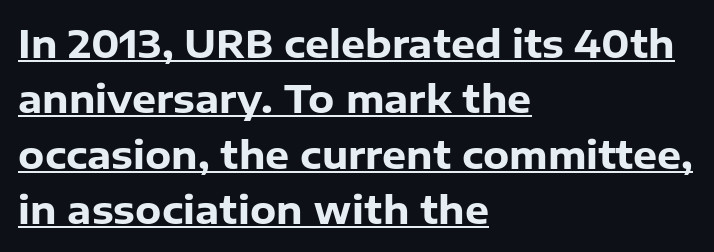
Q: Is the text bold? A: Yes.
Q: Is the text italic (slanted)? A: No, it is upright.
Q: Is the typeface a serif or a sans-serif typeface? A: Sans-serif.
Q: Is the text underlined? A: Yes.
Q: How is the paragraph aligned? A: Left-aligned.
Q: Is the spacing between letters normal or unusually wide? A: Normal.
Q: Is the spacing between lines tight, normal or loose? A: Normal.
Q: Width (condensed, normal, or wide)? A: Normal.
Q: Stroke contrast? A: Low.
Q: x-height? A: Medium.
Q: Monospaced? A: No.
